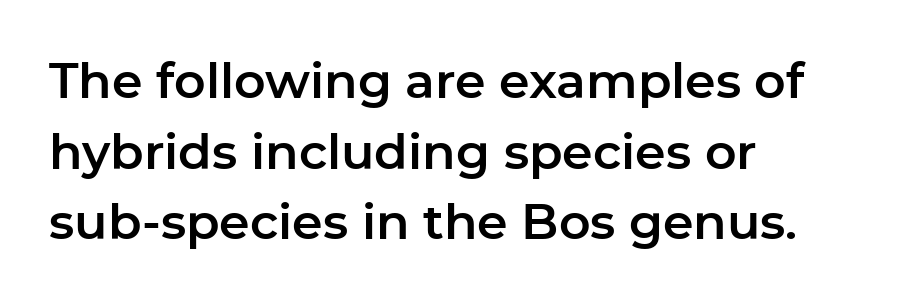
The image shows 49 px sans-serif type, upright; set left-aligned, normal line spacing (1.44x), normal letter spacing, not underlined; low stroke contrast and a medium x-height.
